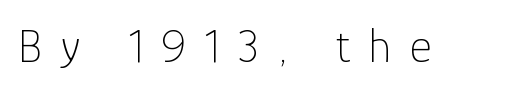
The image shows 48 px thin sans-serif type, upright; set unusually wide letter spacing (+0.38 em), not underlined; low stroke contrast and a medium x-height.
